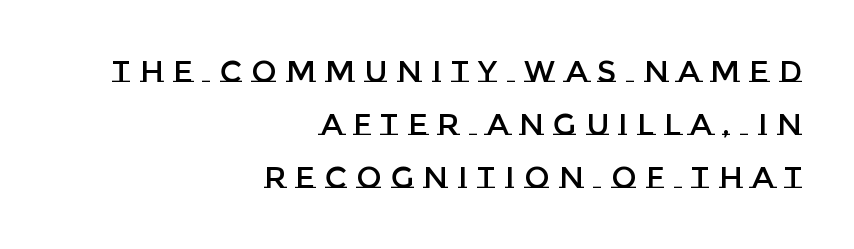
The image shows 30 px text type, upright; set right-aligned, line spacing 1.77x, unusually wide letter spacing (+0.32 em), not underlined; low stroke contrast and a large x-height.
